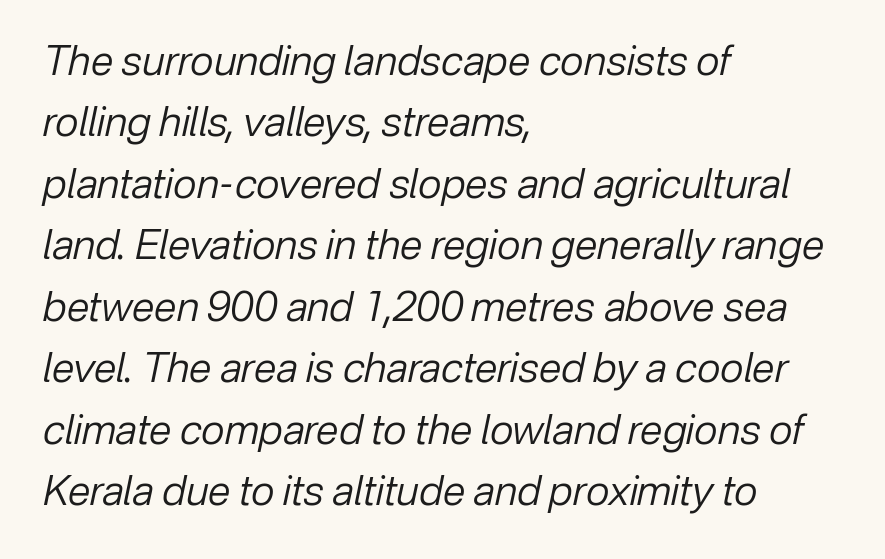
The image shows 41 px regular-weight type, italic (leaning right); set left-aligned, normal line spacing (1.5x), normal letter spacing, not underlined; low stroke contrast and a medium x-height.
